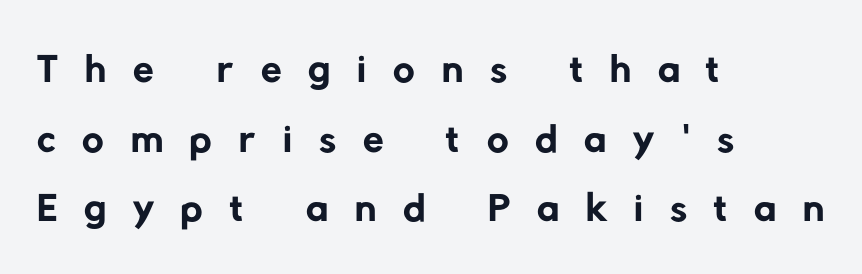
{"serif": "no", "bold": "no", "weight": "regular", "width": "normal", "stroke_contrast": "low", "x_height": "medium", "monospaced": "no", "underline": "no", "align": "left", "line_spacing_ratio": 1.16, "letter_spacing": "wide", "letter_spacing_em": 0.45, "glyph_px": 60}
